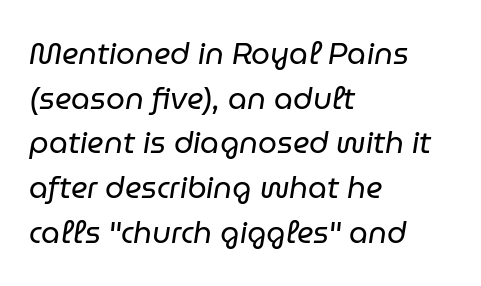
Q: Is the text bold? A: No.
Q: Is the text italic (slanted)? A: Yes, it leans right by about 9 degrees.
Q: Is the text underlined? A: No.
Q: How is the paragraph aligned? A: Left-aligned.
Q: Is the spacing between letters normal or unusually wide? A: Normal.
Q: Is the spacing between lines tight, normal or loose? A: Normal.
Q: Width (condensed, normal, or wide)? A: Normal.
Q: Stroke contrast? A: Low.
Q: x-height? A: Medium.
Q: Monospaced? A: No.
